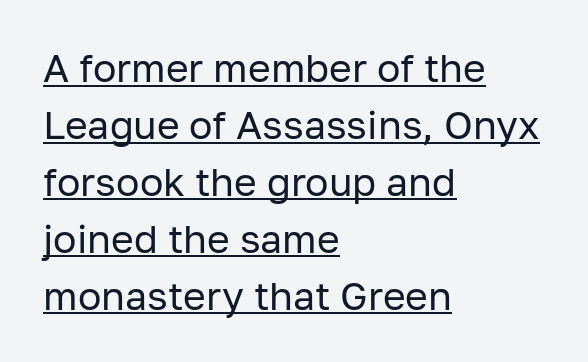
Q: Is the text bold? A: No.
Q: Is the text italic (slanted)? A: No, it is upright.
Q: Is the typeface a serif or a sans-serif typeface? A: Sans-serif.
Q: Is the text underlined? A: Yes.
Q: How is the paragraph aligned? A: Left-aligned.
Q: Is the spacing between letters normal or unusually wide? A: Normal.
Q: Is the spacing between lines tight, normal or loose? A: Normal.
Q: Width (condensed, normal, or wide)? A: Normal.
Q: Stroke contrast? A: Low.
Q: x-height? A: Medium.
Q: Monospaced? A: No.
